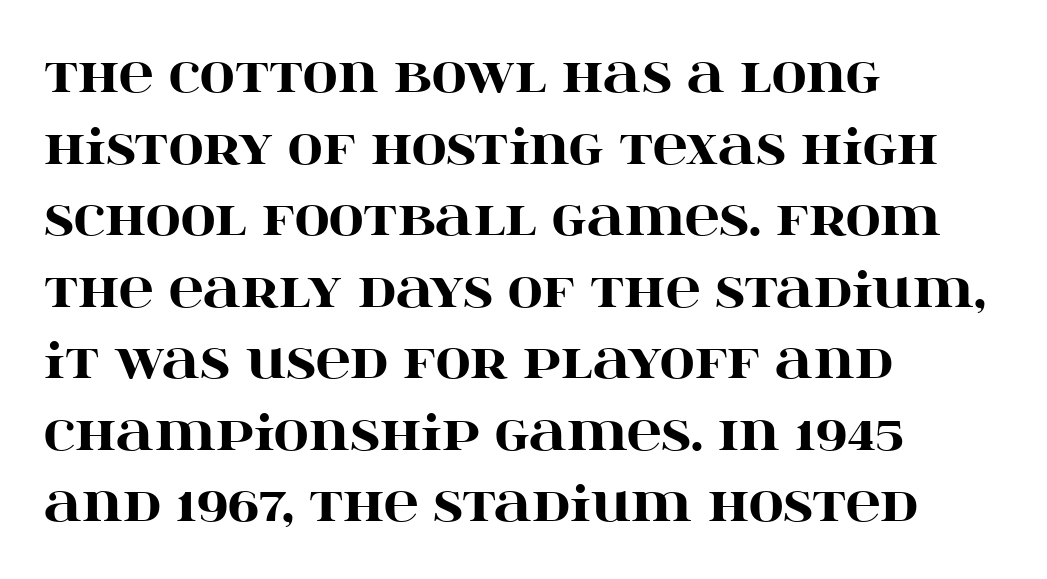
The image shows 48 px heavy, wide serif type, upright; set left-aligned, normal line spacing (1.49x), normal letter spacing, not underlined; high stroke contrast and a large x-height.
